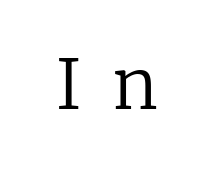
The image shows 69 px regular-weight serif type, upright; set unusually wide letter spacing (+0.44 em), not underlined; low stroke contrast and a medium x-height.
